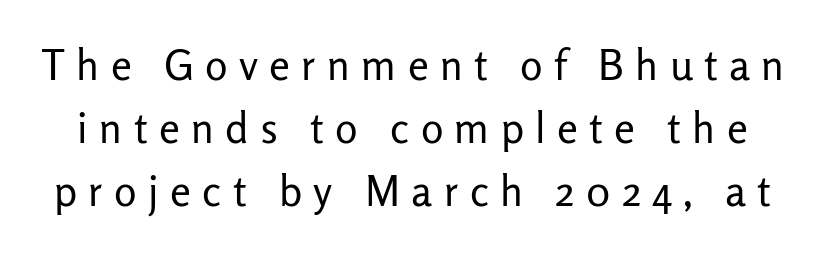
Q: Is the text bold? A: No.
Q: Is the text italic (slanted)? A: No, it is upright.
Q: Is the typeface a serif or a sans-serif typeface? A: Sans-serif.
Q: Is the text underlined? A: No.
Q: Is the spacing between letters normal or unusually wide? A: Unusually wide.
Q: Is the spacing between lines tight, normal or loose? A: Normal.
Q: Width (condensed, normal, or wide)? A: Normal.
Q: Stroke contrast? A: Low.
Q: x-height? A: Medium.
Q: Monospaced? A: No.
